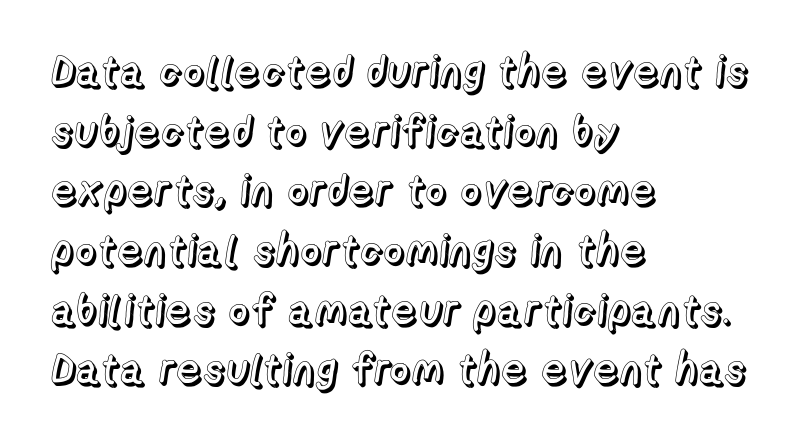
The image shows 42 px text type; set left-aligned, normal line spacing (1.42x), normal letter spacing, not underlined; a medium x-height.
